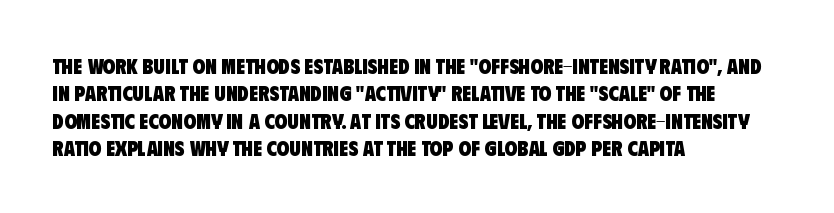
Q: Is the text bold? A: Yes.
Q: Is the text underlined? A: No.
Q: How is the paragraph aligned? A: Left-aligned.
Q: Is the spacing between letters normal or unusually wide? A: Normal.
Q: Is the spacing between lines tight, normal or loose? A: Normal.
